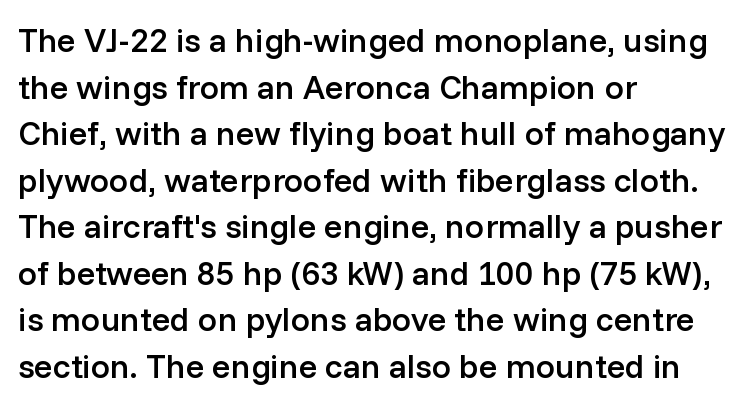
The image shows 34 px semibold sans-serif type, upright; set left-aligned, normal line spacing (1.37x), normal letter spacing, not underlined; low stroke contrast and a medium x-height.
